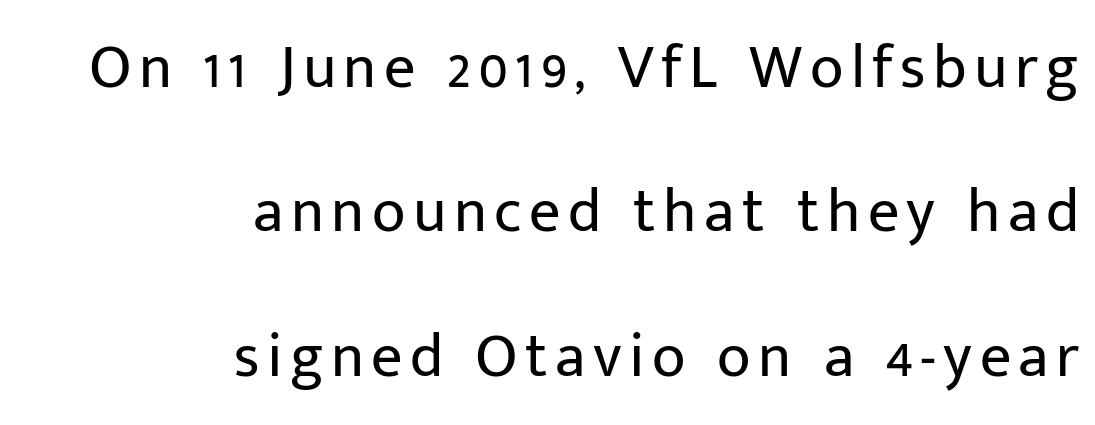
{"serif": "no", "italic": "no", "bold": "no", "weight": "regular", "width": "normal", "stroke_contrast": "low", "x_height": "medium", "monospaced": "no", "underline": "no", "align": "right", "line_spacing": "loose", "line_spacing_ratio": 2.33, "glyph_px": 62}
